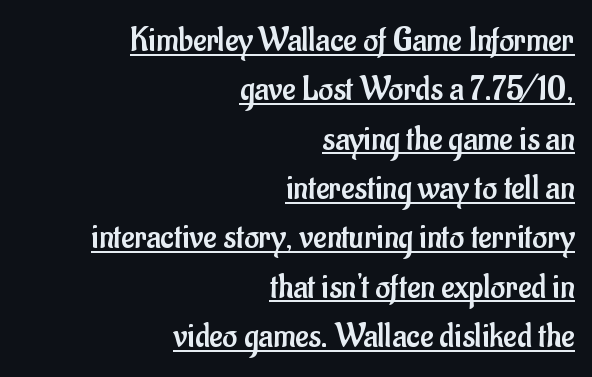
The image shows 36 px regular-weight, condensed sans-serif type, upright; set right-aligned, normal line spacing (1.37x), normal letter spacing, underlined; low stroke contrast and a small x-height.
